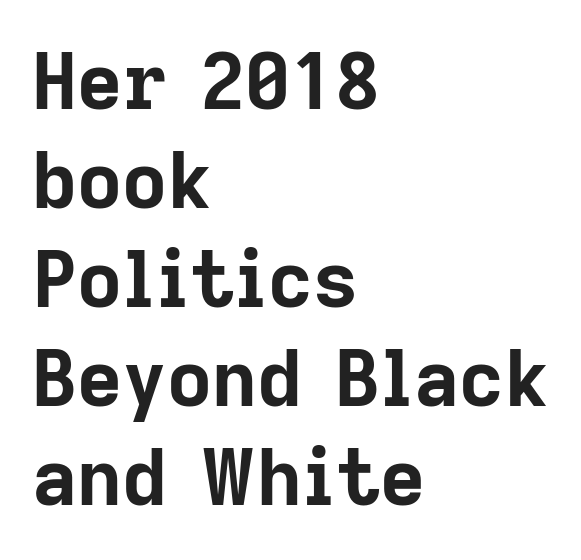
Q: Is the text bold? A: Yes.
Q: Is the text italic (slanted)? A: No, it is upright.
Q: Is the typeface a serif or a sans-serif typeface? A: Sans-serif.
Q: Is the text underlined? A: No.
Q: How is the paragraph aligned? A: Left-aligned.
Q: Is the spacing between letters normal or unusually wide? A: Normal.
Q: Is the spacing between lines tight, normal or loose? A: Normal.
Q: Width (condensed, normal, or wide)? A: Normal.
Q: Stroke contrast? A: Low.
Q: x-height? A: Medium.
Q: Monospaced? A: No.
